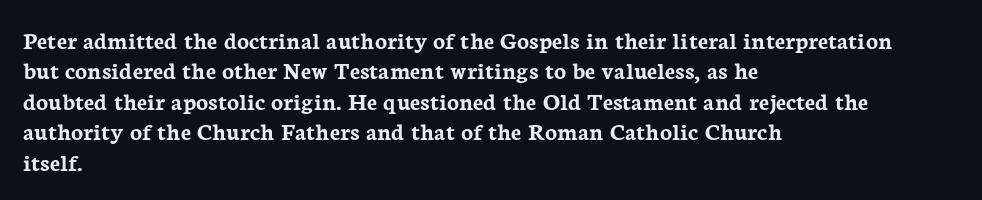
The image shows 25 px bold type, upright; set left-aligned, line spacing 1.22x, normal letter spacing, not underlined.
